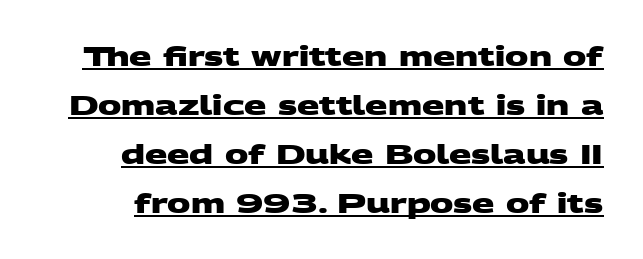
{"bold": "yes", "underline": "yes", "line_spacing_ratio": 1.88, "letter_spacing": "normal", "letter_spacing_em": 0.0, "glyph_px": 26}
